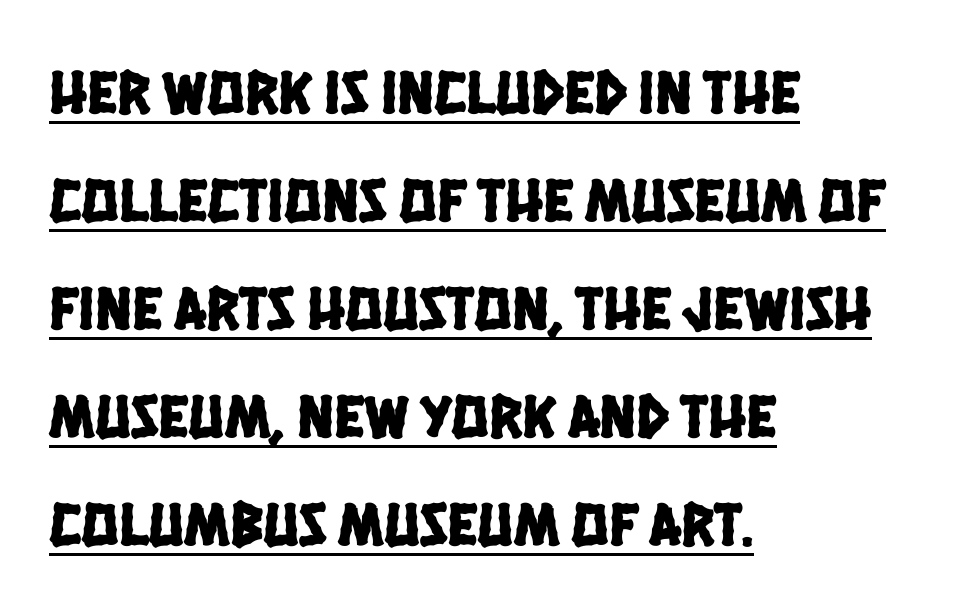
{"serif": "no", "width": "condensed", "stroke_contrast": "low", "x_height": "large", "monospaced": "no", "underline": "yes", "align": "left", "line_spacing_ratio": 1.74, "letter_spacing": "normal", "letter_spacing_em": 0.0, "glyph_px": 62}
